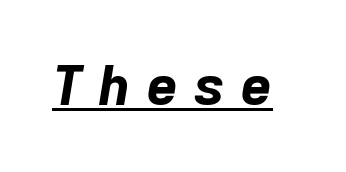
The image shows 54 px bold type, italic (leaning right); set unusually wide letter spacing (+0.3 em), underlined; low stroke contrast and a medium x-height.
